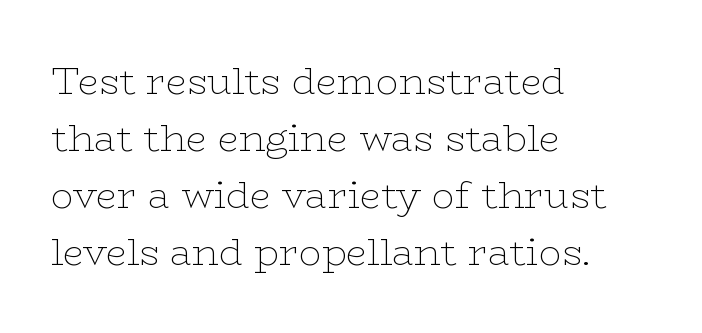
{"serif": "yes", "italic": "no", "bold": "no", "weight": "thin", "width": "wide", "stroke_contrast": "low", "x_height": "medium", "monospaced": "no", "underline": "no", "align": "left", "line_spacing": "normal", "line_spacing_ratio": 1.5, "letter_spacing": "normal", "letter_spacing_em": 0.0, "glyph_px": 38}
